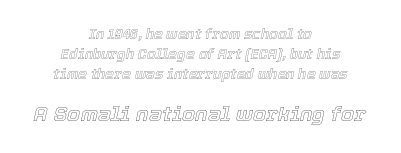
{"italic": "yes", "lean": "right", "slant_degrees": 12, "underline": "no", "align": "center", "line_spacing": "normal", "line_spacing_ratio": 1.42, "letter_spacing": "normal", "letter_spacing_em": 0.0, "larger_block": "second", "size_ratio": 1.5, "glyph_px": 21}
